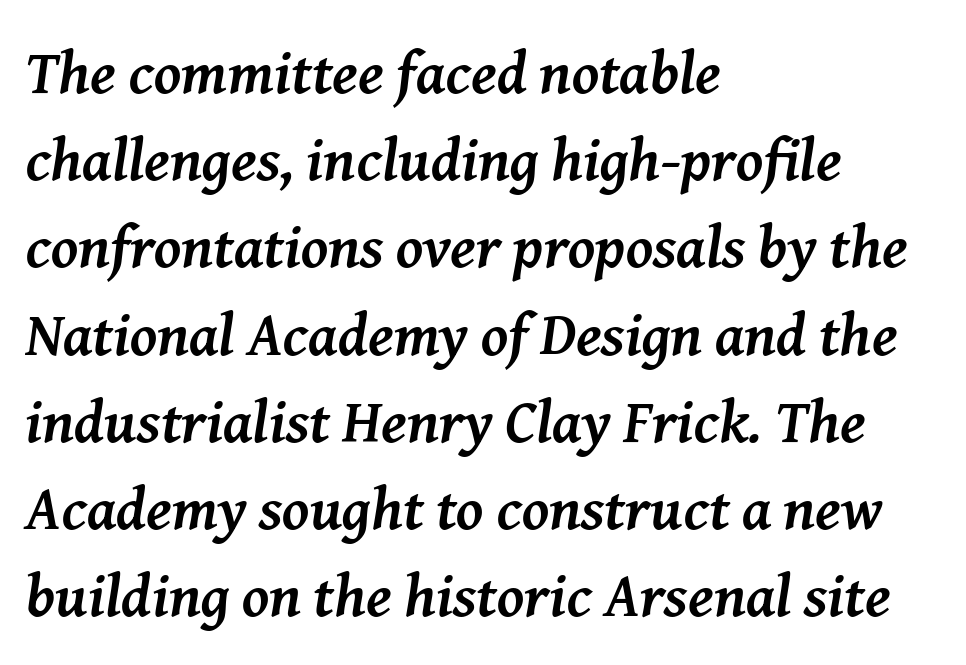
Whoever set this chose a conventional vertical rhythm. This sample has the flowing, uneven cadence of proportional lettering. Short and long lines alike share a common starting point at left. Its strokes are broad and dark, the hallmark of bold type.
